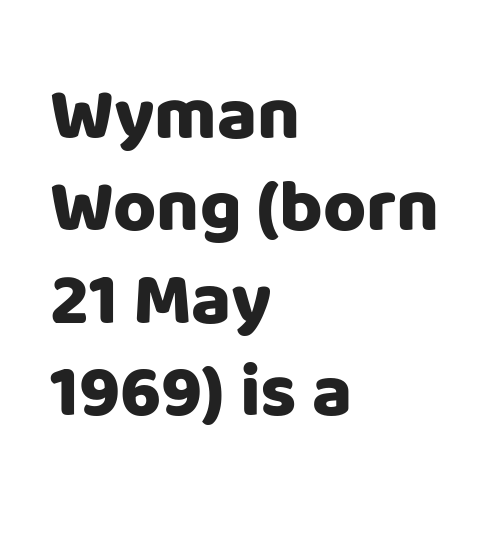
Q: Is the text italic (slanted)? A: No, it is upright.
Q: Is the typeface a serif or a sans-serif typeface? A: Sans-serif.
Q: Is the text underlined? A: No.
Q: How is the paragraph aligned? A: Left-aligned.
Q: Is the spacing between letters normal or unusually wide? A: Normal.
Q: Is the spacing between lines tight, normal or loose? A: Normal.
Q: Width (condensed, normal, or wide)? A: Normal.
Q: Stroke contrast? A: Low.
Q: x-height? A: Large.
Q: Monospaced? A: No.
